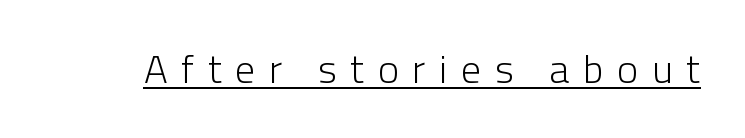
{"serif": "no", "italic": "no", "bold": "no", "weight": "light", "width": "normal", "stroke_contrast": "low", "x_height": "medium", "monospaced": "no", "underline": "yes", "letter_spacing": "wide", "letter_spacing_em": 0.34, "glyph_px": 40}
